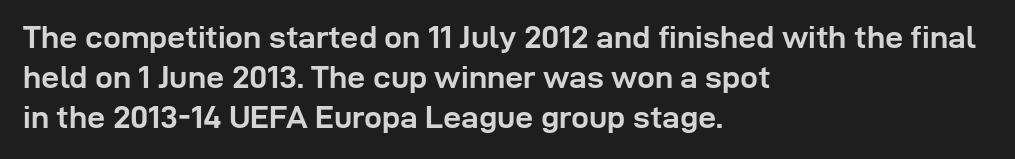
{"serif": "no", "italic": "no", "bold": "yes", "weight": "semibold", "width": "normal", "stroke_contrast": "low", "x_height": "medium", "monospaced": "no", "underline": "no", "align": "left", "line_spacing": "normal", "line_spacing_ratio": 1.25, "letter_spacing": "normal", "letter_spacing_em": 0.0, "glyph_px": 32}
